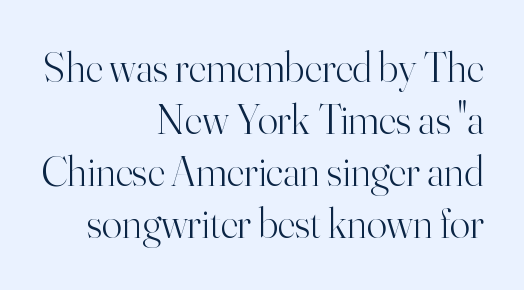
This sample has the flowing, uneven cadence of proportional lettering. Heft: none added — not bold. This is serif lettering, the kind often seen in printed books. Check the space under the baseline: it is left empty.
